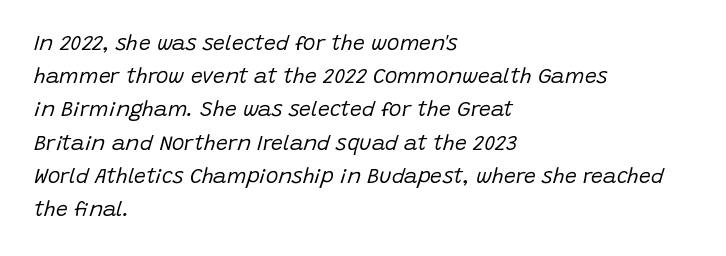
{"italic": "yes", "lean": "right", "slant_degrees": 15, "bold": "no", "underline": "no", "align": "left", "line_spacing": "normal", "line_spacing_ratio": 1.58, "letter_spacing": "normal", "letter_spacing_em": 0.0, "glyph_px": 21}
